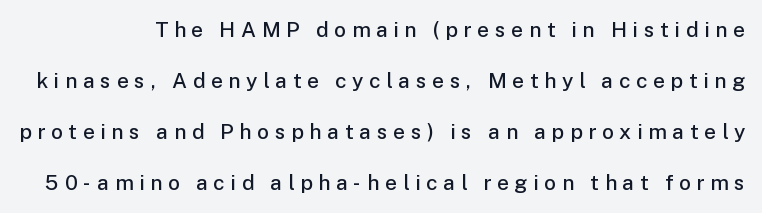
The image shows 21 px text type, upright; set loose line spacing (2.43x), unusually wide letter spacing (+0.27 em), not underlined.
